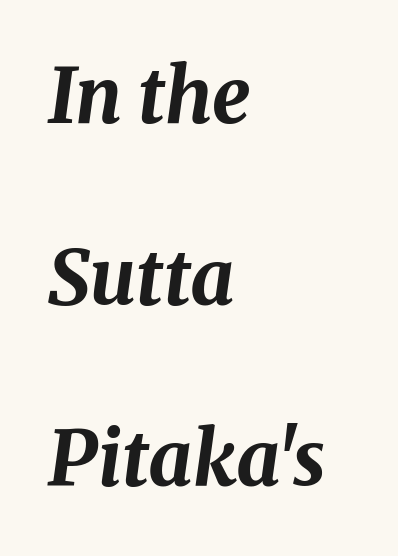
The image shows 76 px bold type, italic (leaning right); set left-aligned, loose line spacing (2.39x), normal letter spacing, not underlined; medium stroke contrast and a medium x-height.
